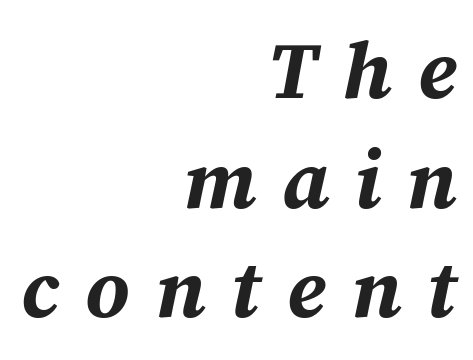
Q: Is the text bold? A: Yes.
Q: Is the text italic (slanted)? A: Yes, it leans right by about 12 degrees.
Q: Is the text underlined? A: No.
Q: How is the paragraph aligned? A: Right-aligned.
Q: Is the spacing between letters normal or unusually wide? A: Unusually wide.
Q: Is the spacing between lines tight, normal or loose? A: Normal.
Q: Width (condensed, normal, or wide)? A: Normal.
Q: Stroke contrast? A: Medium.
Q: x-height? A: Medium.
Q: Monospaced? A: No.
